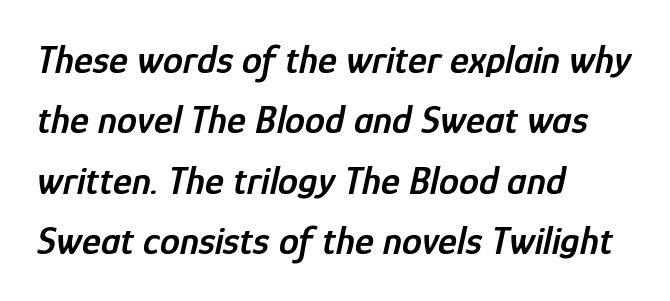
Q: Is the text bold? A: Semi-bold.
Q: Is the text italic (slanted)? A: Yes, it leans right by about 12 degrees.
Q: Is the text underlined? A: No.
Q: How is the paragraph aligned? A: Left-aligned.
Q: Is the spacing between letters normal or unusually wide? A: Normal.
Q: Is the spacing between lines tight, normal or loose? A: Normal.
Q: Width (condensed, normal, or wide)? A: Condensed.
Q: Stroke contrast? A: Low.
Q: x-height? A: Medium.
Q: Monospaced? A: No.
